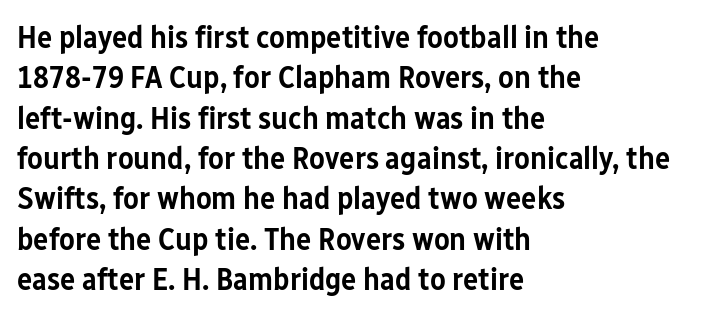
The image shows 32 px semibold, condensed sans-serif type, upright; set left-aligned, normal line spacing (1.26x), normal letter spacing, not underlined; low stroke contrast and a medium x-height.
